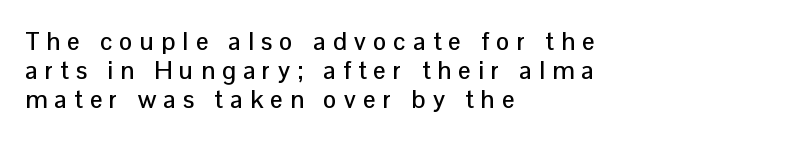
The image shows 25 px text type, upright; set left-aligned, line spacing 1.16x, unusually wide letter spacing (+0.29 em), not underlined.
